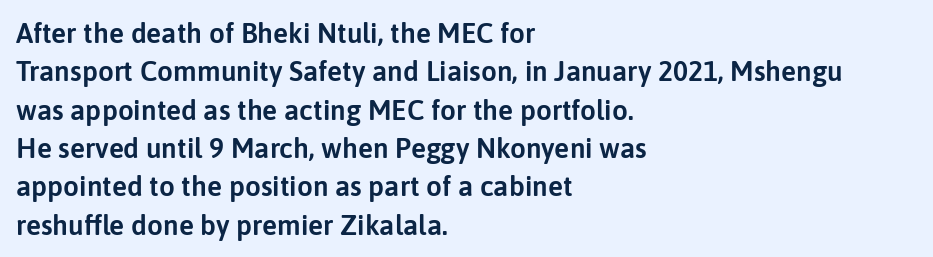
Each letter keeps its own natural width here, so spacing adapts to shape. Just letters on the line, the space beneath them empty. Reading down the column, the eye jumps a familiar distance to each next line. What stands out about the letter spacing? Nothing — it is the standard amount.
